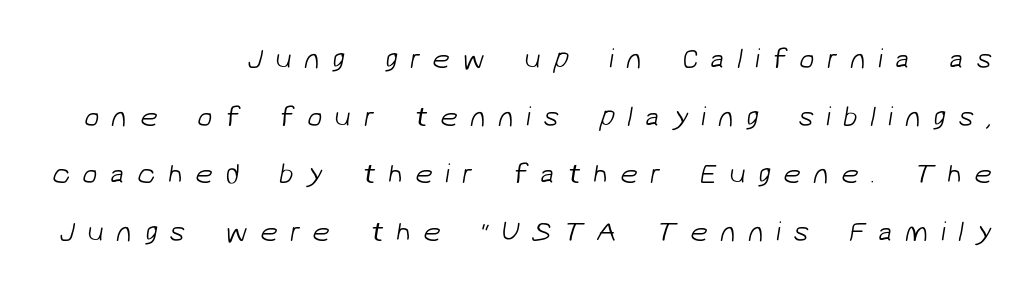
{"serif": "no", "bold": "no", "weight": "light", "width": "normal", "stroke_contrast": "low", "x_height": "medium", "monospaced": "no", "underline": "no", "align": "right", "line_spacing": "loose", "line_spacing_ratio": 2.06, "letter_spacing": "wide", "letter_spacing_em": 0.44, "glyph_px": 28}
